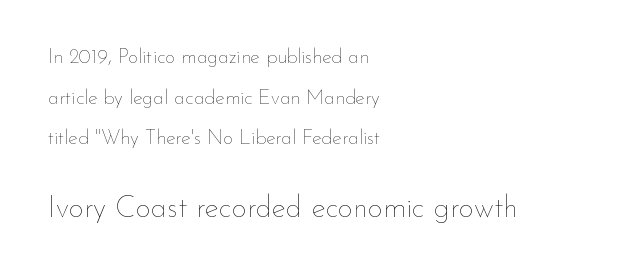
The image shows 30 px thin type, upright; set left-aligned, loose line spacing (2.03x), normal letter spacing, not underlined; the second (bottom) block is 1.5x larger; low stroke contrast and a small x-height.
